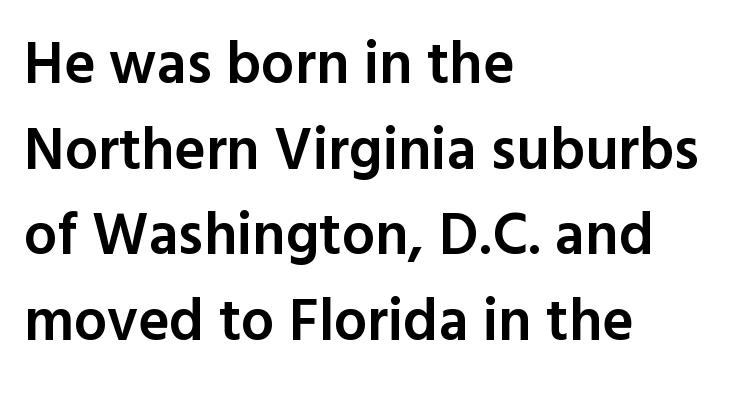
{"serif": "no", "italic": "no", "bold": "semi", "weight": "semibold", "width": "normal", "x_height": "medium", "monospaced": "no", "underline": "no", "align": "left", "line_spacing": "normal", "line_spacing_ratio": 1.45, "letter_spacing": "normal", "letter_spacing_em": 0.0, "glyph_px": 59}
